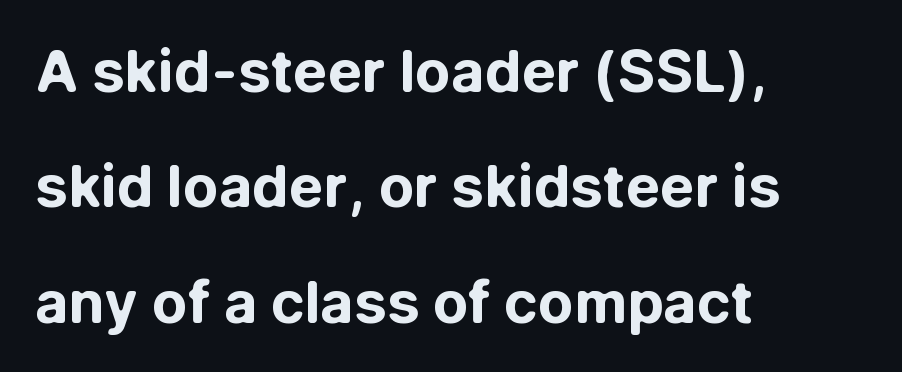
Q: Is the text bold? A: Yes.
Q: Is the text italic (slanted)? A: No, it is upright.
Q: Is the typeface a serif or a sans-serif typeface? A: Sans-serif.
Q: Is the text underlined? A: No.
Q: How is the paragraph aligned? A: Left-aligned.
Q: Is the spacing between letters normal or unusually wide? A: Normal.
Q: Is the spacing between lines tight, normal or loose? A: Loose.
Q: Width (condensed, normal, or wide)? A: Normal.
Q: Stroke contrast? A: Low.
Q: x-height? A: Medium.
Q: Monospaced? A: No.
